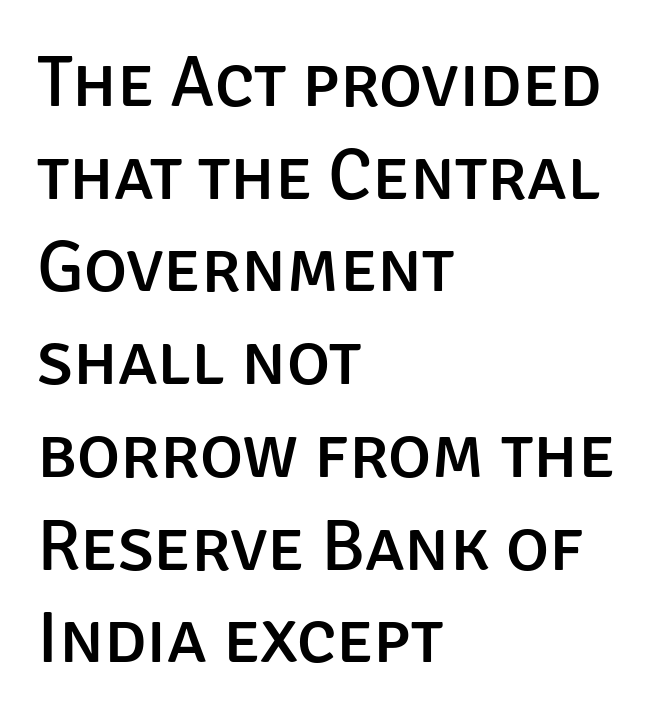
The letterforms sit shoulder to shoulder at normal distance. Each letter keeps its own natural width here, so spacing adapts to shape. Do the letters lean? They stand straight. The designer went with a sans here, leaving each stem footless. Line spacing here is normal.
